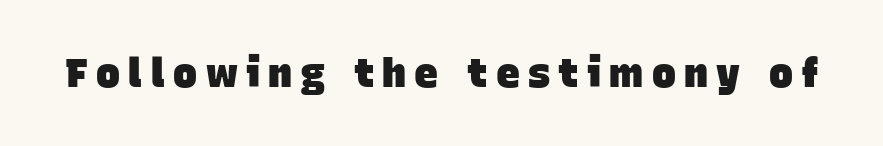
{"serif": "no", "bold": "yes", "weight": "heavy", "width": "normal", "stroke_contrast": "low", "x_height": "large", "monospaced": "no", "underline": "no", "letter_spacing": "wide", "letter_spacing_em": 0.21, "glyph_px": 40}
